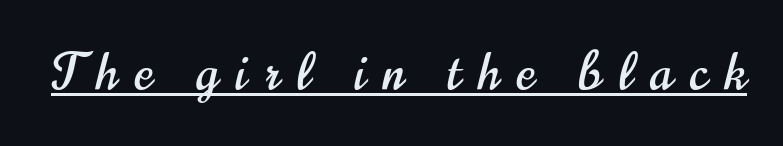
{"serif": "no", "width": "condensed", "stroke_contrast": "high", "x_height": "small", "monospaced": "no", "underline": "yes", "letter_spacing": "wide", "letter_spacing_em": 0.34, "glyph_px": 50}
